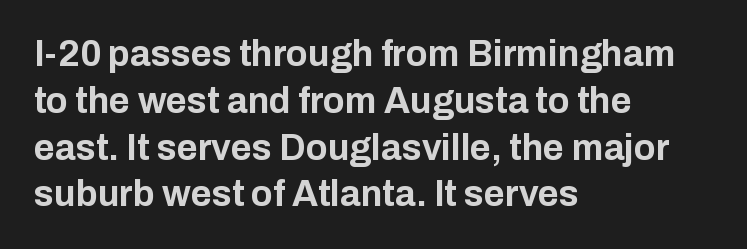
The image shows 36 px bold sans-serif type, upright; set left-aligned, normal line spacing (1.3x), normal letter spacing, not underlined; low stroke contrast and a medium x-height.
